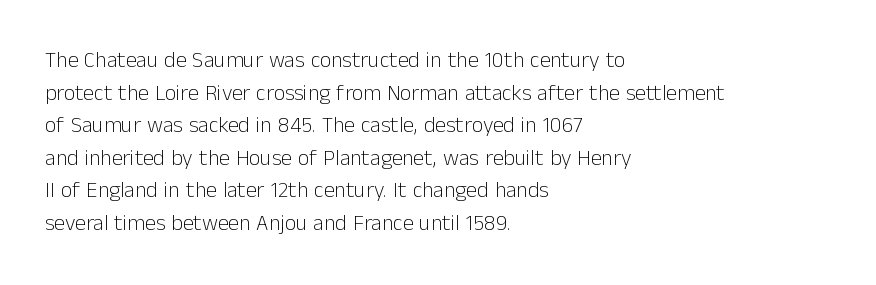
Q: Is the text bold? A: No.
Q: Is the text italic (slanted)? A: No, it is upright.
Q: Is the text underlined? A: No.
Q: How is the paragraph aligned? A: Left-aligned.
Q: Is the spacing between letters normal or unusually wide? A: Normal.
Q: Is the spacing between lines tight, normal or loose? A: Normal.
